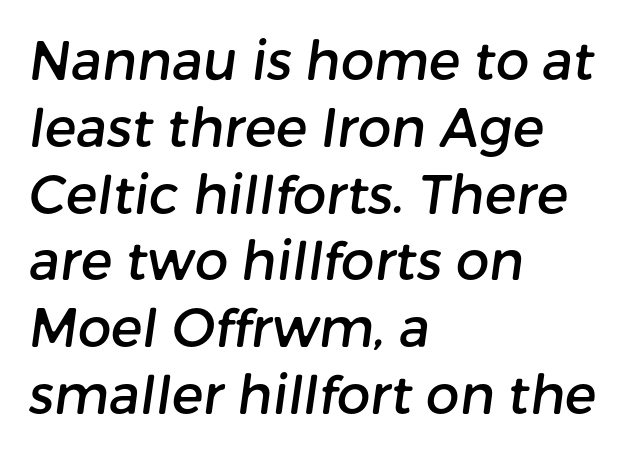
The image shows 53 px sans-serif type; set left-aligned, normal line spacing (1.26x), normal letter spacing, not underlined; low stroke contrast and a medium x-height.
